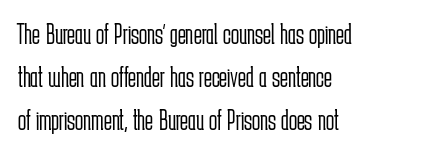
{"serif": "no", "italic": "no", "bold": "no", "weight": "light", "width": "condensed", "stroke_contrast": "low", "x_height": "medium", "monospaced": "no", "underline": "no", "align": "left", "line_spacing": "normal", "line_spacing_ratio": 1.43, "letter_spacing": "normal", "letter_spacing_em": 0.0, "glyph_px": 30}
